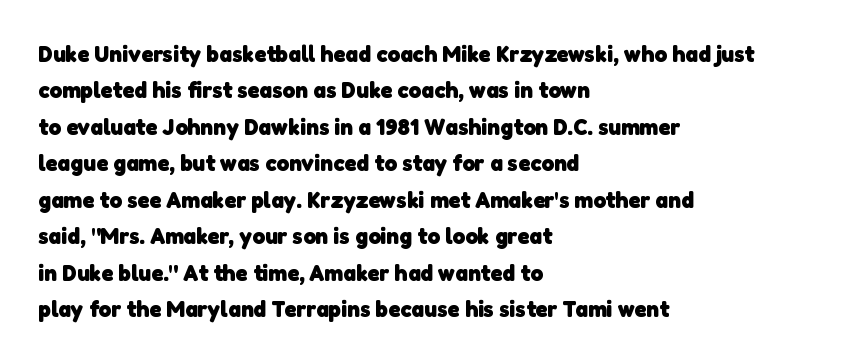
Q: Is the text bold? A: Yes.
Q: Is the text underlined? A: No.
Q: How is the paragraph aligned? A: Left-aligned.
Q: Is the spacing between letters normal or unusually wide? A: Normal.
Q: Is the spacing between lines tight, normal or loose? A: Normal.
